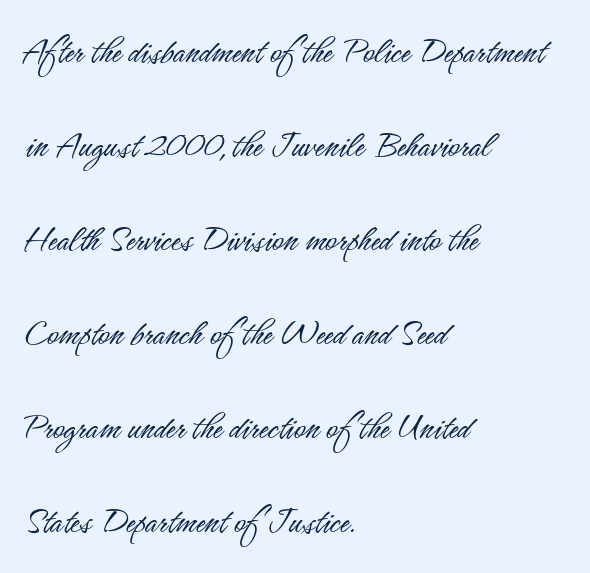
Q: Is the text bold? A: No.
Q: Is the text italic (slanted)? A: Yes.
Q: Is the typeface a serif or a sans-serif typeface? A: Sans-serif.
Q: Is the text underlined? A: No.
Q: How is the paragraph aligned? A: Left-aligned.
Q: Is the spacing between letters normal or unusually wide? A: Normal.
Q: Is the spacing between lines tight, normal or loose? A: Loose.
Q: Width (condensed, normal, or wide)? A: Condensed.
Q: Stroke contrast? A: Low.
Q: x-height? A: Small.
Q: Monospaced? A: No.
